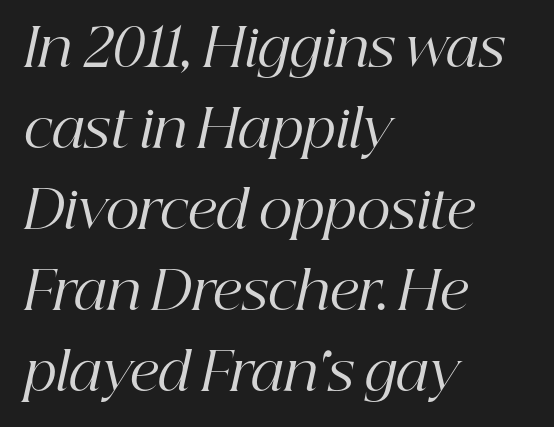
To sum up the face: it has serifs. You could not count columns in this text — the font is proportionally spaced. The letterforms sit at book weight or below. What's the leading like? Ordinary, nothing unusual. Would a proofreader flag this as italicized? Yes. If you drew a ruler down the left edge, every line would touch it.
